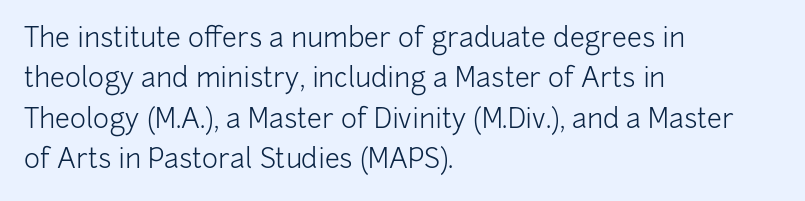
Q: Is the text bold? A: No.
Q: Is the text italic (slanted)? A: No, it is upright.
Q: Is the text underlined? A: No.
Q: How is the paragraph aligned? A: Left-aligned.
Q: Is the spacing between letters normal or unusually wide? A: Normal.
Q: Is the spacing between lines tight, normal or loose? A: Normal.
